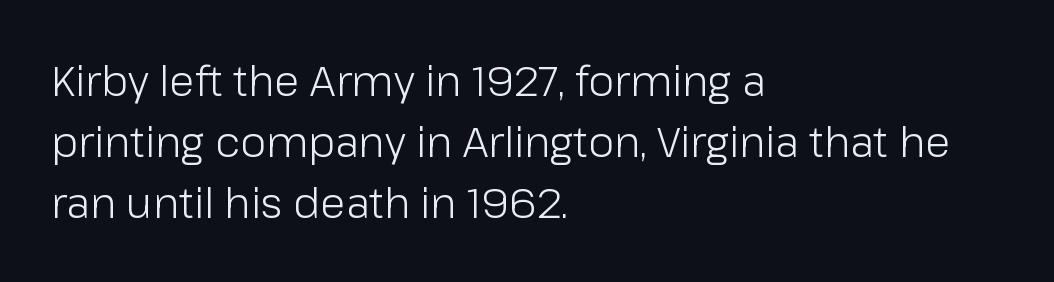
The type sits square on the baseline with zero lean. The passage shown is not underscored anywhere. The leading is moderate, giving the passage an even texture. Layout note: lines flush left. The horizontal fit of the characters is conventional and even.
